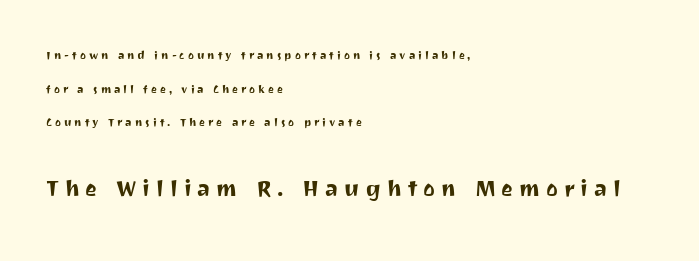
Q: Is the text italic (slanted)? A: No, it is upright.
Q: Is the typeface a serif or a sans-serif typeface? A: Sans-serif.
Q: Is the text underlined? A: No.
Q: How is the paragraph aligned? A: Left-aligned.
Q: Is the spacing between letters normal or unusually wide? A: Unusually wide.
Q: Is the spacing between lines tight, normal or loose? A: Loose.
Q: Which block of text is set in a larger size, the first (top) or the second (bottom)? A: The second (bottom) one.
Q: Width (condensed, normal, or wide)? A: Normal.
Q: Stroke contrast? A: Medium.
Q: x-height? A: Medium.
Q: Monospaced? A: No.
